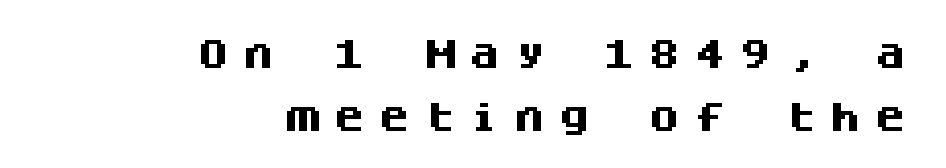
The image shows 32 px heavy sans-serif type, upright, monospaced; set right-aligned, loose line spacing (1.98x), unusually wide letter spacing (+0.41 em), not underlined; medium stroke contrast and a large x-height.
